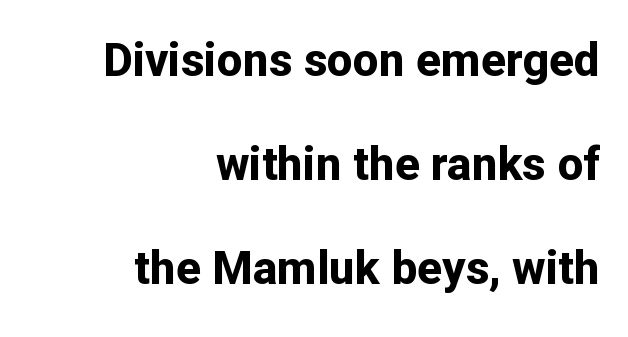
The image shows 46 px bold sans-serif type, upright; set right-aligned, loose line spacing (2.26x), normal letter spacing, not underlined; low stroke contrast and a medium x-height.
